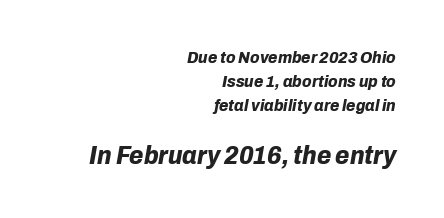
The image shows 26 px bold type, italic (leaning right); set right-aligned, normal line spacing (1.41x), normal letter spacing, not underlined; the second (bottom) block is 1.53x larger.
